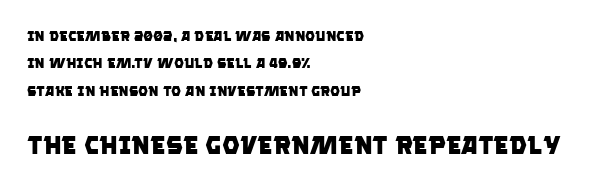
Q: Is the text bold? A: Yes.
Q: Is the text underlined? A: No.
Q: How is the paragraph aligned? A: Left-aligned.
Q: Is the spacing between letters normal or unusually wide? A: Normal.
Q: Is the spacing between lines tight, normal or loose? A: Loose.
Q: Which block of text is set in a larger size, the first (top) or the second (bottom)? A: The second (bottom) one.
